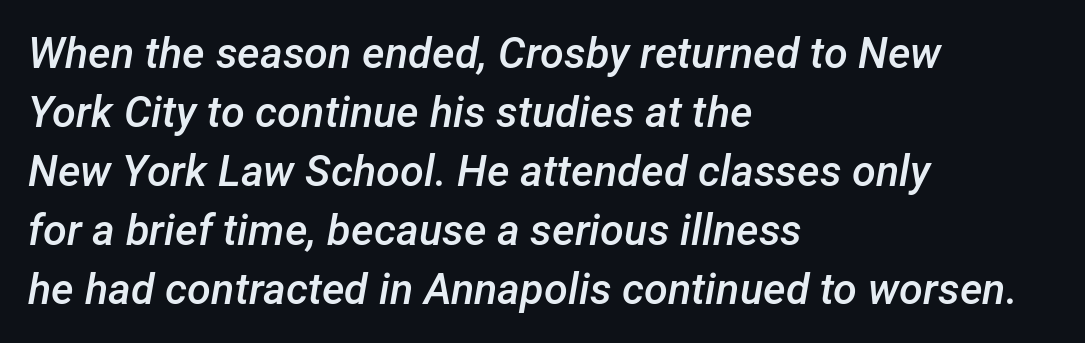
The setting favours the left margin, as ordinary paragraphs usually do. Plain, unruled lines of type. It's the slanting kind of type. The letters advance in unequal steps, a hallmark of proportional type. In terms of weight, the rendering is demibold, just under bold.
